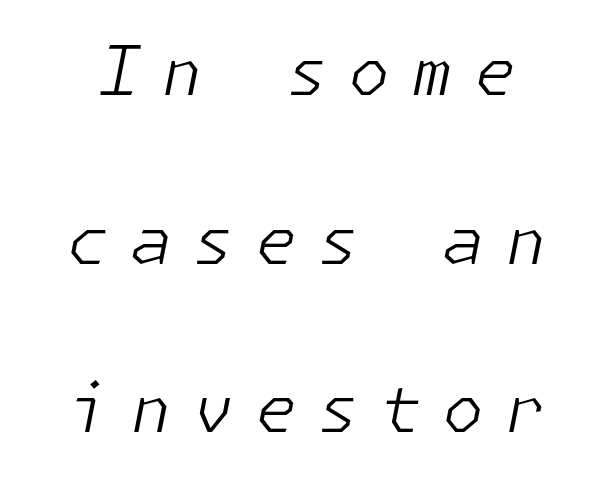
The image shows 68 px light type, italic (leaning right); set loose line spacing (2.48x), unusually wide letter spacing (+0.3 em), not underlined; low stroke contrast and a medium x-height.
